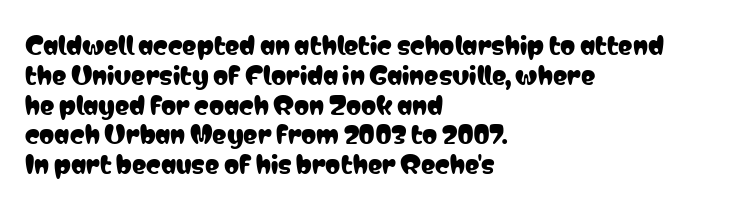
The image shows 24 px text type, upright; set left-aligned, line spacing 1.24x, normal letter spacing, not underlined.
